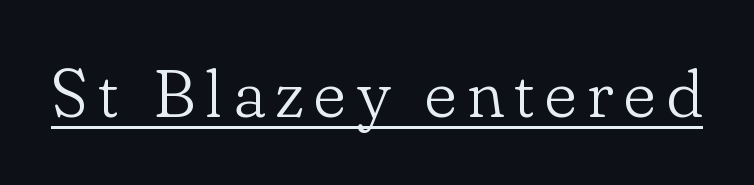
Old-style or modern, the face here clearly has serifs. The lettering stays uniformly vertical, giving the passage a roman look. A typesetter would call this proportional, since set widths differ per character. The rendered words wear a rule along their underside.
